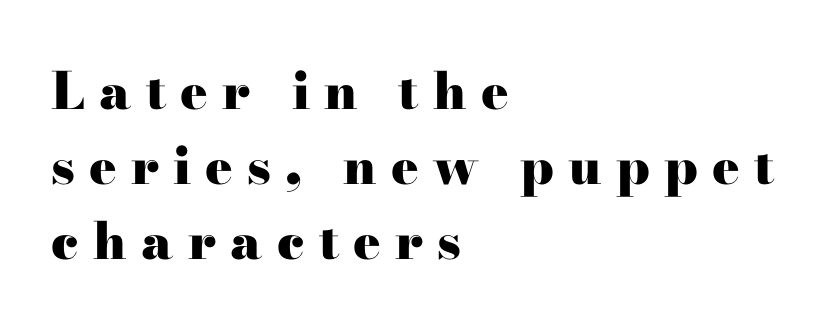
Visually the block forms a straight wall on the left and a jagged coastline on the right. The block of text has a typical density, with ordinary space between rows. Thick stems and heavy bowls — unmistakably bold. The rendering shows small feet on the letterforms — a serif design.
